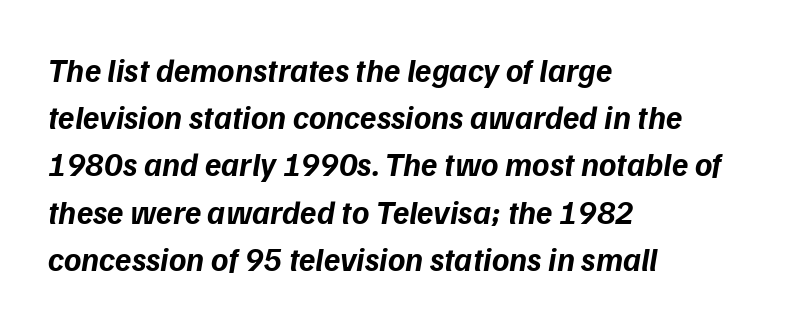
The image shows 33 px bold sans-serif type; set left-aligned, normal line spacing (1.43x), normal letter spacing, not underlined; low stroke contrast and a medium x-height.
